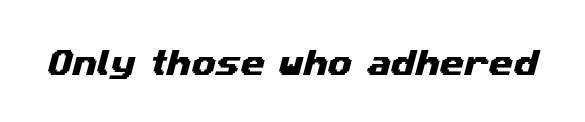
The line texture is even and compact thanks to regular tracking. Varying glyph widths throughout — classic text-font behaviour. The gap between lines stays unmarked. These lines are composed in type without serifs.
